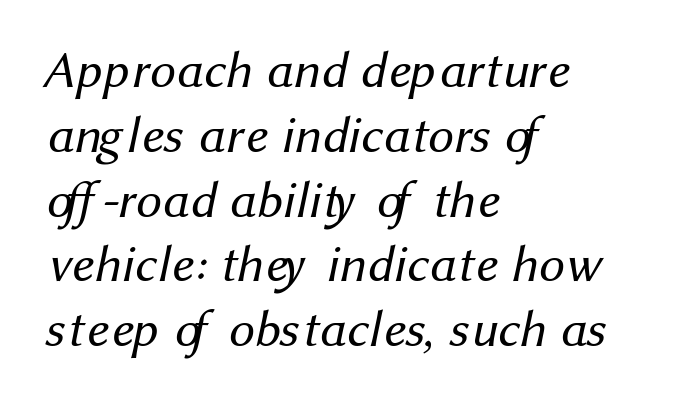
{"serif": "no", "bold": "no", "weight": "regular", "width": "normal", "stroke_contrast": "medium", "x_height": "medium", "monospaced": "no", "underline": "no", "align": "left", "line_spacing": "normal", "line_spacing_ratio": 1.27, "letter_spacing": "normal", "letter_spacing_em": 0.0, "glyph_px": 51}
